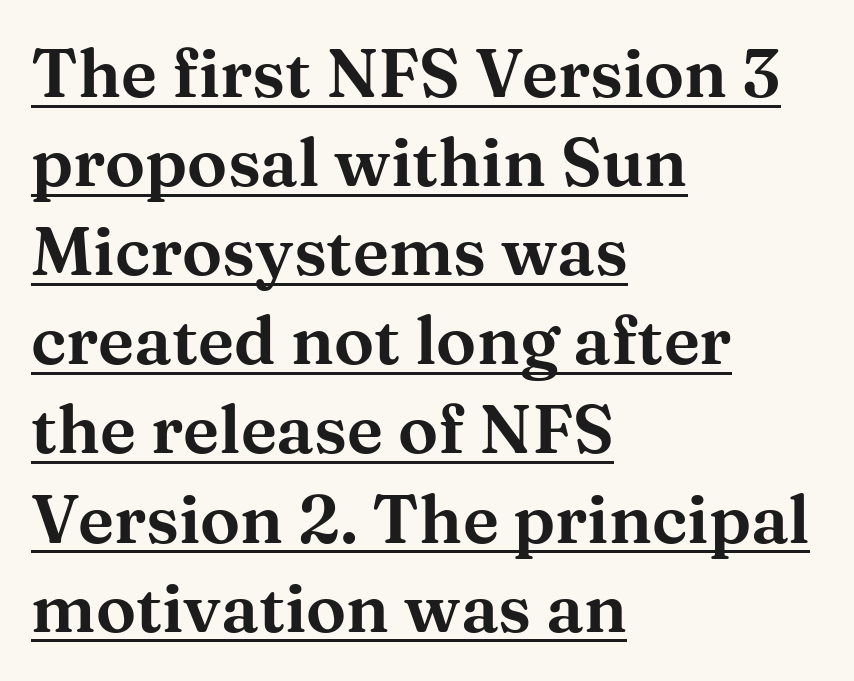
{"serif": "yes", "italic": "no", "width": "wide", "stroke_contrast": "medium", "x_height": "medium", "monospaced": "no", "underline": "yes", "align": "left", "line_spacing": "normal", "line_spacing_ratio": 1.33, "letter_spacing": "normal", "letter_spacing_em": 0.0, "glyph_px": 67}
